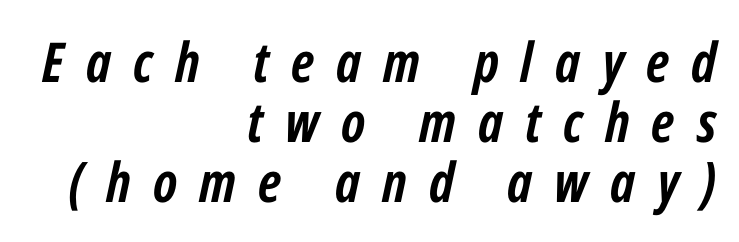
{"italic": "yes", "lean": "right", "slant_degrees": 12, "bold": "yes", "weight": "semibold", "width": "condensed", "stroke_contrast": "low", "x_height": "medium", "monospaced": "no", "underline": "no", "align": "right", "line_spacing": "tight", "line_spacing_ratio": 1.09, "letter_spacing": "wide", "letter_spacing_em": 0.4, "glyph_px": 55}
